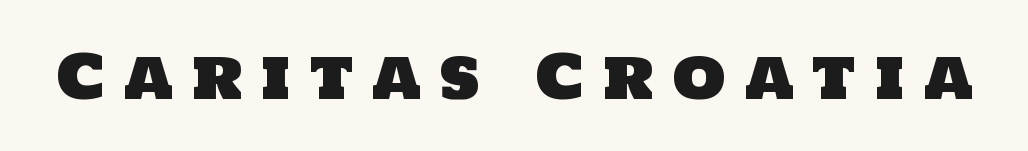
{"serif": "no", "width": "normal", "stroke_contrast": "low", "x_height": "large", "monospaced": "no", "underline": "no", "letter_spacing": "wide", "letter_spacing_em": 0.3, "glyph_px": 61}
